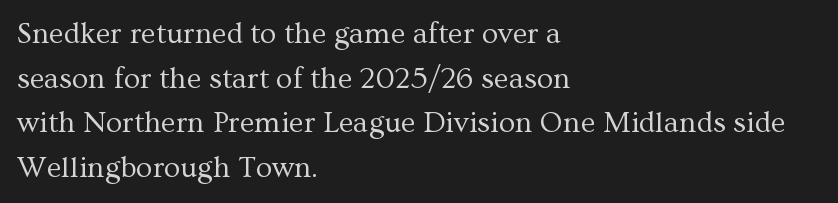
The image shows 30 px regular-weight serif type, upright; set left-aligned, normal line spacing (1.49x), normal letter spacing, not underlined; medium stroke contrast and a medium x-height.
